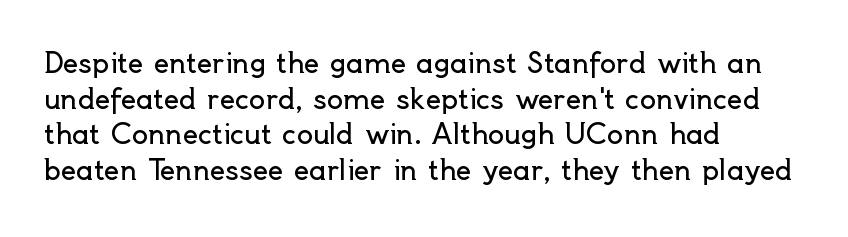
{"italic": "no", "bold": "no", "underline": "no", "align": "left", "line_spacing": "normal", "line_spacing_ratio": 1.32, "letter_spacing": "normal", "letter_spacing_em": 0.0, "glyph_px": 27}
